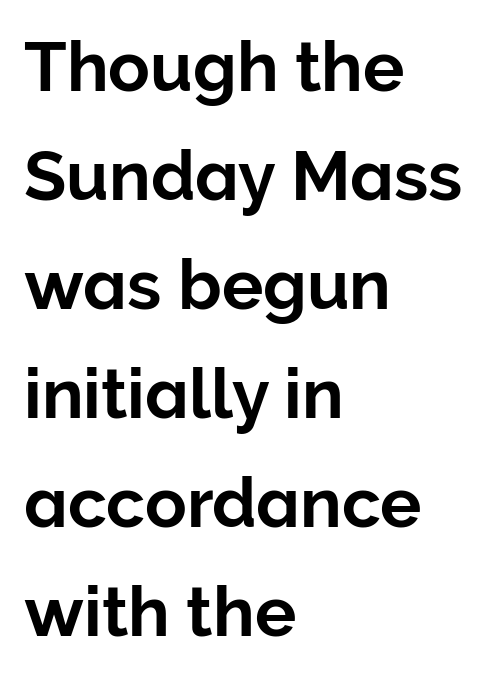
{"serif": "no", "italic": "no", "width": "normal", "stroke_contrast": "low", "x_height": "medium", "monospaced": "no", "underline": "no", "align": "left", "line_spacing": "normal", "line_spacing_ratio": 1.58, "letter_spacing": "normal", "letter_spacing_em": 0.0, "glyph_px": 69}
